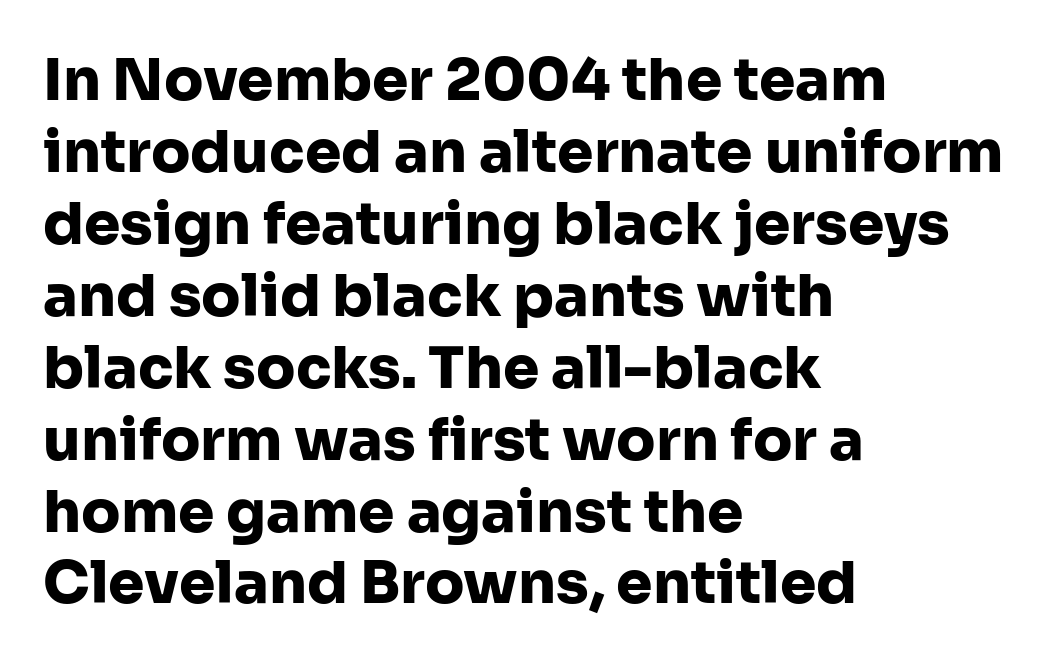
Q: Is the text bold? A: Yes.
Q: Is the text italic (slanted)? A: No, it is upright.
Q: Is the typeface a serif or a sans-serif typeface? A: Sans-serif.
Q: Is the text underlined? A: No.
Q: How is the paragraph aligned? A: Left-aligned.
Q: Is the spacing between letters normal or unusually wide? A: Normal.
Q: Width (condensed, normal, or wide)? A: Normal.
Q: Stroke contrast? A: Low.
Q: x-height? A: Medium.
Q: Monospaced? A: No.
